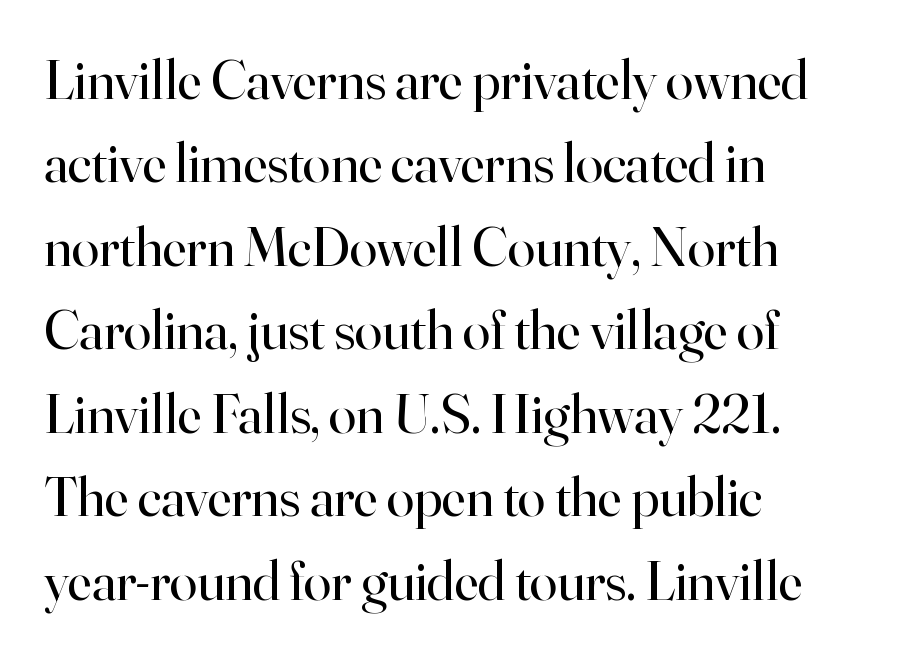
Q: Is the text bold? A: No.
Q: Is the text italic (slanted)? A: No, it is upright.
Q: Is the typeface a serif or a sans-serif typeface? A: Serif.
Q: Is the text underlined? A: No.
Q: How is the paragraph aligned? A: Left-aligned.
Q: Is the spacing between letters normal or unusually wide? A: Normal.
Q: Is the spacing between lines tight, normal or loose? A: Normal.
Q: Width (condensed, normal, or wide)? A: Normal.
Q: Stroke contrast? A: High.
Q: x-height? A: Small.
Q: Monospaced? A: No.
